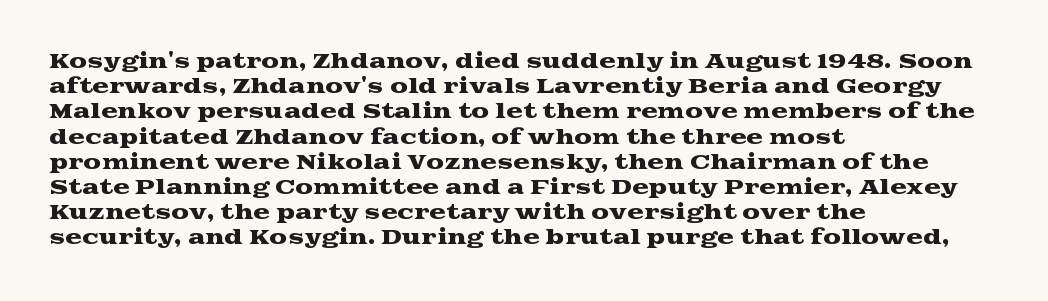
The image shows 20 px text type, upright; set left-aligned, normal line spacing (1.26x), normal letter spacing, not underlined.
